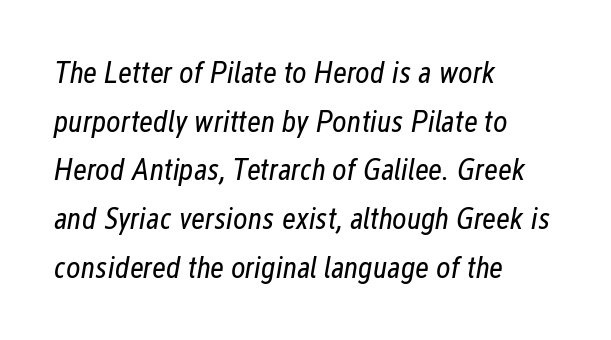
Q: Is the text bold? A: No.
Q: Is the text italic (slanted)? A: Yes, it leans right by about 12 degrees.
Q: Is the text underlined? A: No.
Q: How is the paragraph aligned? A: Left-aligned.
Q: Is the spacing between letters normal or unusually wide? A: Normal.
Q: Is the spacing between lines tight, normal or loose? A: Normal.
Q: Width (condensed, normal, or wide)? A: Condensed.
Q: Stroke contrast? A: Low.
Q: x-height? A: Medium.
Q: Monospaced? A: No.
